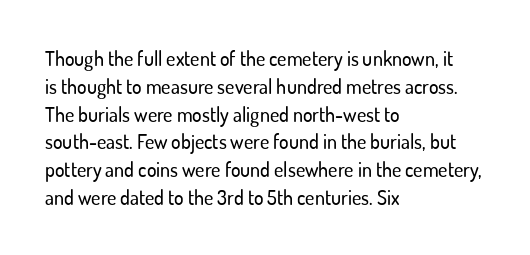
Q: Is the text italic (slanted)? A: No, it is upright.
Q: Is the text underlined? A: No.
Q: How is the paragraph aligned? A: Left-aligned.
Q: Is the spacing between letters normal or unusually wide? A: Normal.
Q: Is the spacing between lines tight, normal or loose? A: Normal.
